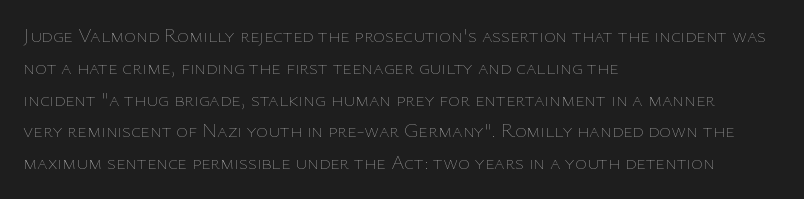
Q: Is the text bold? A: No.
Q: Is the text italic (slanted)? A: No, it is upright.
Q: Is the text underlined? A: No.
Q: How is the paragraph aligned? A: Left-aligned.
Q: Is the spacing between letters normal or unusually wide? A: Normal.
Q: Is the spacing between lines tight, normal or loose? A: Normal.
